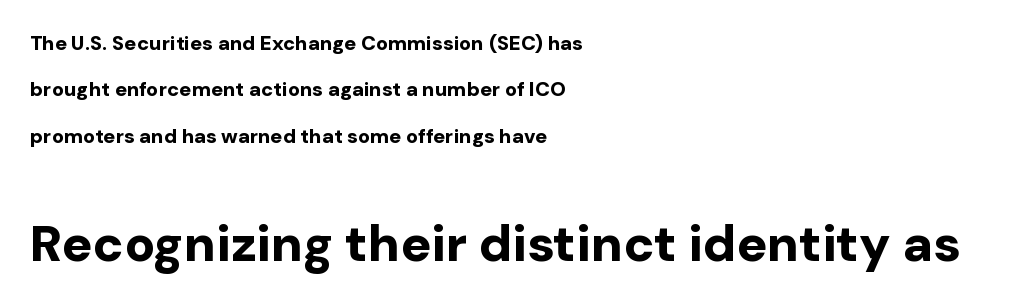
{"serif": "no", "italic": "no", "bold": "yes", "weight": "bold", "width": "normal", "stroke_contrast": "low", "x_height": "medium", "monospaced": "no", "underline": "no", "align": "left", "line_spacing": "loose", "line_spacing_ratio": 2.32, "letter_spacing": "normal", "letter_spacing_em": 0.0, "larger_block": "second", "size_ratio": 2.55, "glyph_px": 51}
